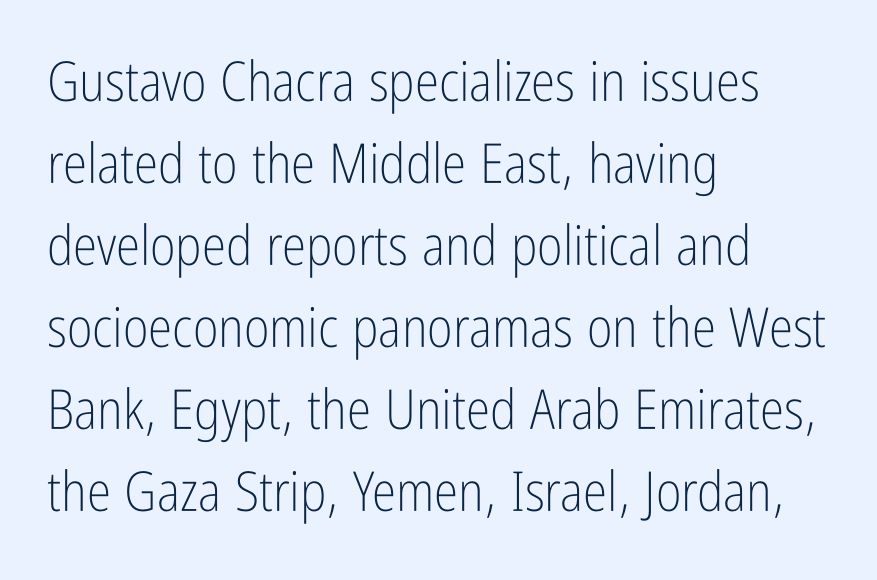
The image shows 55 px light, condensed sans-serif type, upright; set left-aligned, normal line spacing (1.49x), normal letter spacing, not underlined; low stroke contrast and a medium x-height.
